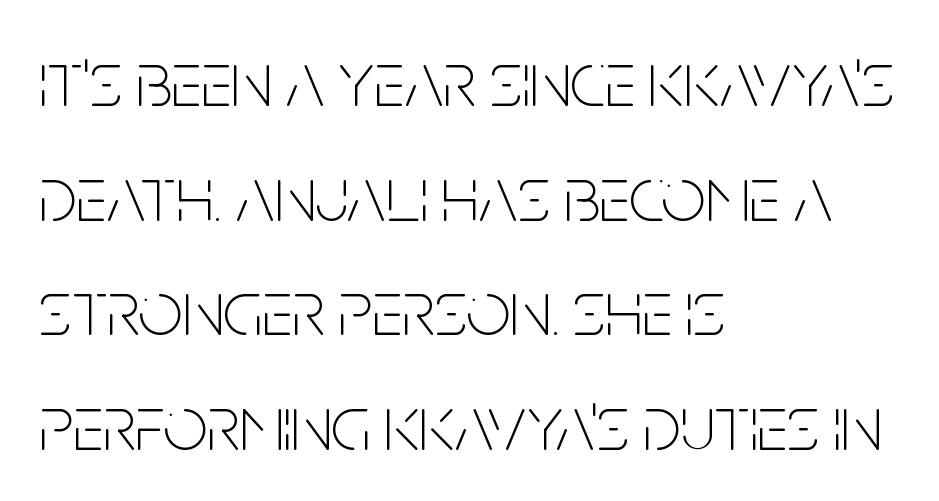
{"serif": "no", "italic": "no", "bold": "no", "weight": "thin", "width": "condensed", "stroke_contrast": "low", "x_height": "large", "monospaced": "no", "underline": "no", "align": "left", "line_spacing": "normal", "line_spacing_ratio": 1.47, "letter_spacing": "normal", "letter_spacing_em": 0.0, "glyph_px": 78}
